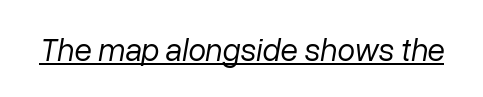
Q: Is the text bold? A: No.
Q: Is the text italic (slanted)? A: Yes, it leans right by about 10 degrees.
Q: Is the text underlined? A: Yes.
Q: Is the spacing between letters normal or unusually wide? A: Normal.
Q: Width (condensed, normal, or wide)? A: Normal.
Q: Stroke contrast? A: Low.
Q: x-height? A: Medium.
Q: Monospaced? A: No.
